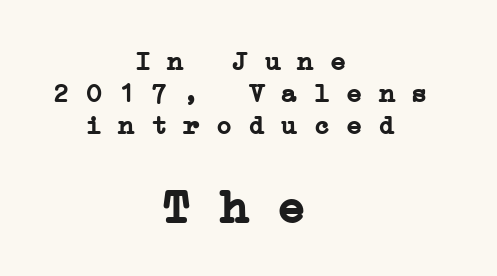
The image shows 48 px semibold, wide serif type, monospaced; set centered, line spacing 1.18x, normal letter spacing, not underlined; the second (bottom) block is 1.78x larger; low stroke contrast and a medium x-height.
